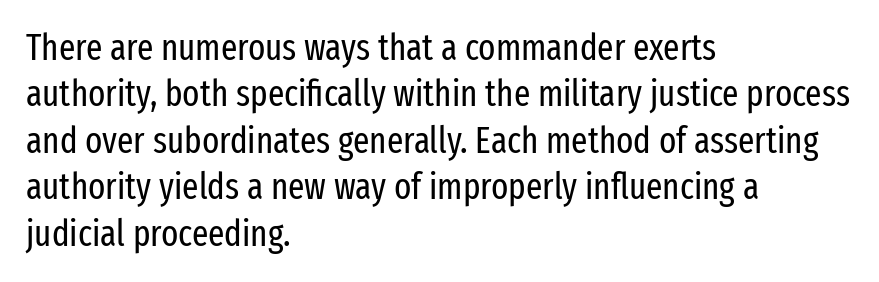
Q: Is the text bold? A: No.
Q: Is the text italic (slanted)? A: No, it is upright.
Q: Is the typeface a serif or a sans-serif typeface? A: Sans-serif.
Q: Is the text underlined? A: No.
Q: How is the paragraph aligned? A: Left-aligned.
Q: Is the spacing between letters normal or unusually wide? A: Normal.
Q: Is the spacing between lines tight, normal or loose? A: Normal.
Q: Width (condensed, normal, or wide)? A: Condensed.
Q: Stroke contrast? A: Low.
Q: x-height? A: Medium.
Q: Monospaced? A: No.
